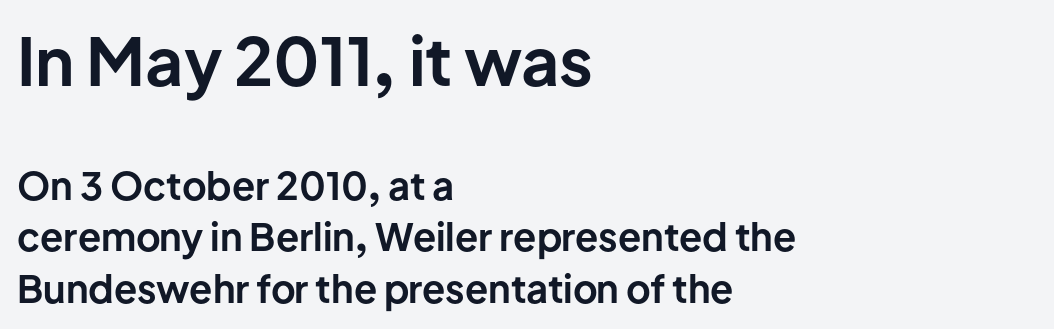
Q: Is the text bold? A: Yes.
Q: Is the text italic (slanted)? A: No, it is upright.
Q: Is the typeface a serif or a sans-serif typeface? A: Sans-serif.
Q: Is the text underlined? A: No.
Q: How is the paragraph aligned? A: Left-aligned.
Q: Is the spacing between letters normal or unusually wide? A: Normal.
Q: Is the spacing between lines tight, normal or loose? A: Normal.
Q: Which block of text is set in a larger size, the first (top) or the second (bottom)? A: The first (top) one.
Q: Width (condensed, normal, or wide)? A: Normal.
Q: Stroke contrast? A: Low.
Q: x-height? A: Medium.
Q: Monospaced? A: No.
